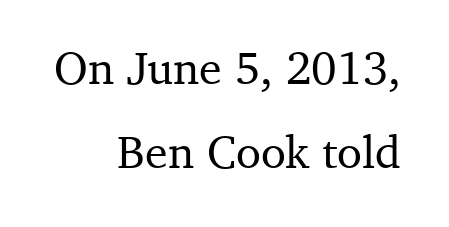
{"serif": "yes", "italic": "no", "width": "normal", "stroke_contrast": "medium", "x_height": "medium", "monospaced": "no", "underline": "no", "align": "right", "line_spacing_ratio": 1.82, "letter_spacing": "normal", "letter_spacing_em": 0.0, "glyph_px": 46}
